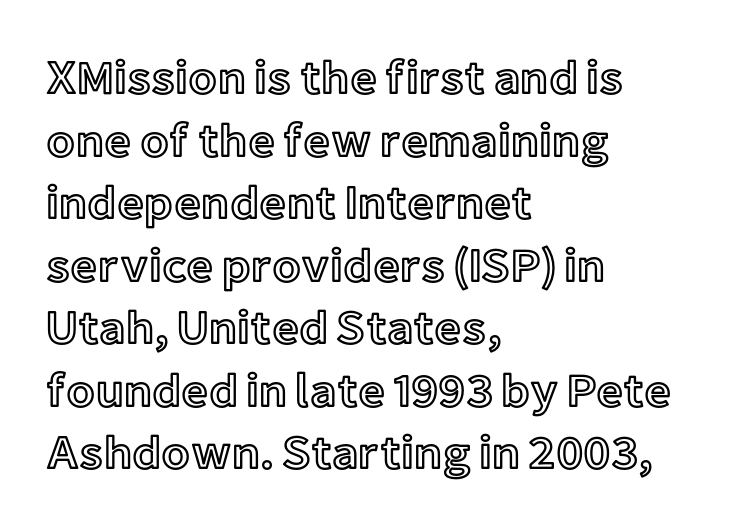
A bare baseline throughout the passage. The face used here is proportionally spaced, like ordinary book or web type. Normally led — the rows are evenly, conventionally spaced. This rendering leaves character spacing at its baseline value. No italicization has been applied; the sample stays upright. A classic flush-left, rag-right setting is used for this passage.
